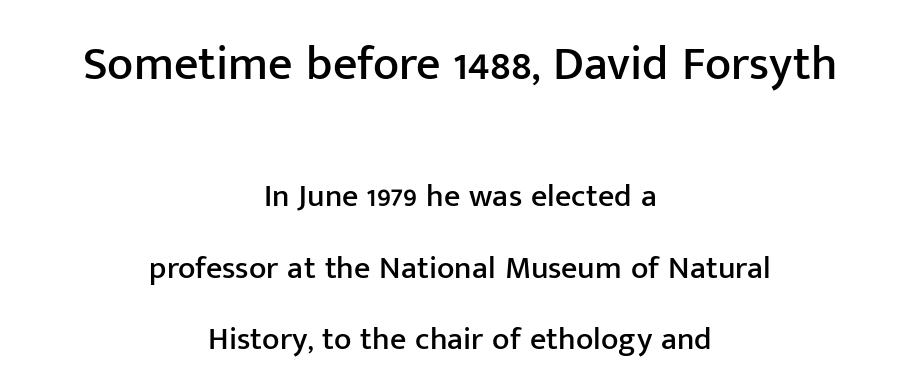
The image shows 48 px sans-serif type, upright; set centered, loose line spacing (2.23x), normal letter spacing, not underlined; the first (top) block is 1.5x larger; low stroke contrast and a medium x-height.
